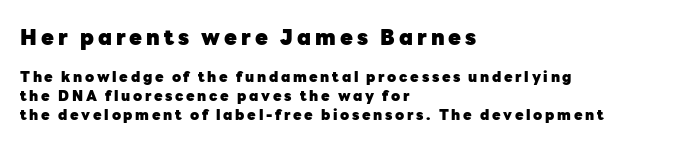
The image shows 21 px bold type, upright; set left-aligned, normal line spacing (1.35x), not underlined; the first (top) block is 1.5x larger.
